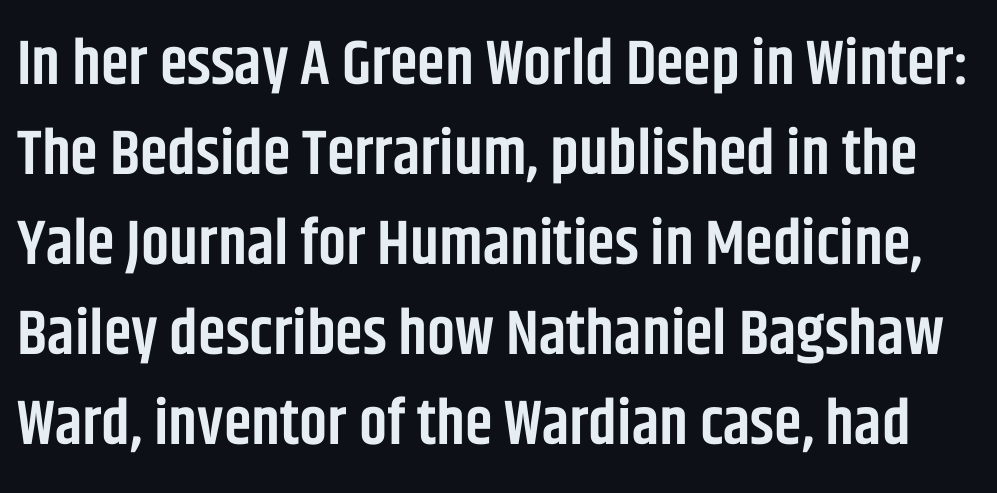
Does the weight exceed regular? Yes, but only to semibold. Do the letters lean? They stand straight. Students, observe: this is what conventionally led text looks like. Bare-footed words on every line.
